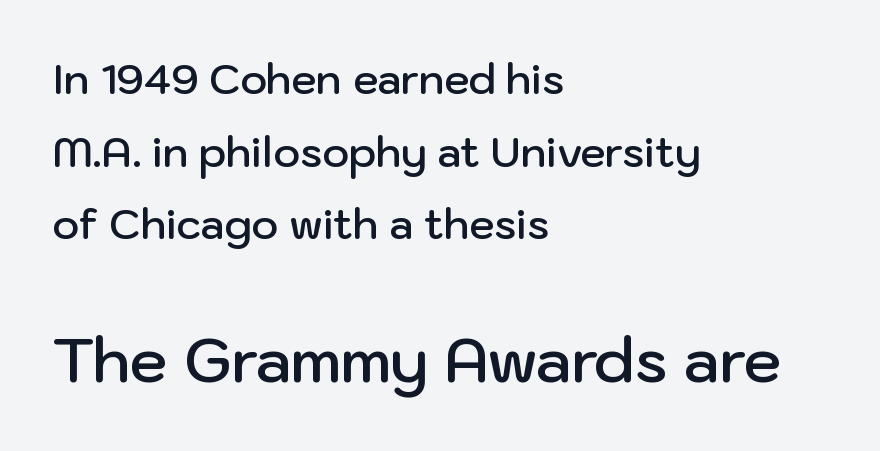
{"serif": "no", "italic": "no", "bold": "semi", "weight": "semibold", "width": "normal", "stroke_contrast": "low", "x_height": "medium", "monospaced": "no", "underline": "no", "align": "left", "line_spacing_ratio": 1.77, "letter_spacing": "normal", "letter_spacing_em": 0.0, "larger_block": "second", "size_ratio": 1.49, "glyph_px": 61}
